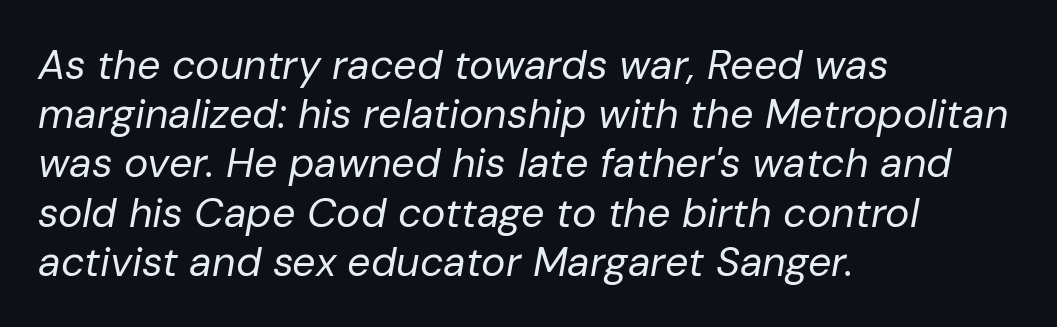
{"italic": "yes", "lean": "right", "slant_degrees": 10, "bold": "no", "weight": "regular", "width": "normal", "stroke_contrast": "low", "x_height": "medium", "monospaced": "no", "underline": "no", "align": "left", "line_spacing_ratio": 1.2, "letter_spacing": "normal", "letter_spacing_em": 0.0, "glyph_px": 41}
